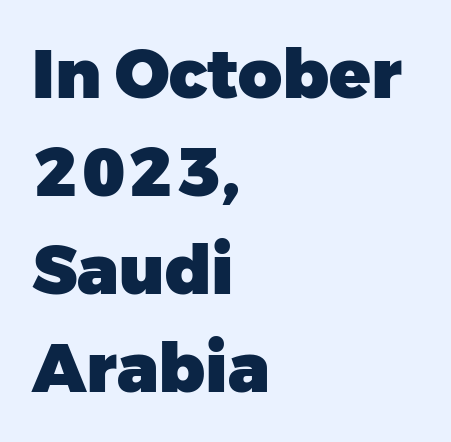
{"serif": "no", "italic": "no", "bold": "yes", "weight": "heavy", "width": "normal", "stroke_contrast": "low", "x_height": "medium", "monospaced": "no", "underline": "no", "align": "left", "line_spacing": "normal", "line_spacing_ratio": 1.44, "letter_spacing": "normal", "letter_spacing_em": 0.0, "glyph_px": 68}
